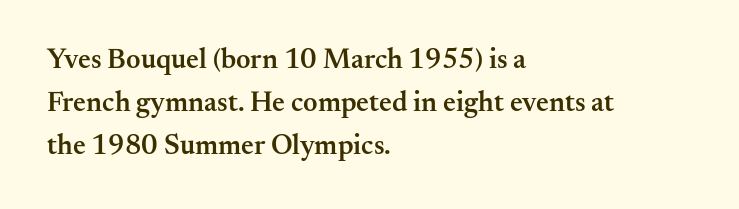
You can tell from the footed stems that serif type was used. The line texture is even and compact thanks to regular tracking. One glance says typical: line gaps are just what's usual. A bit beefed up — I'd call it semibold rather than bold.
